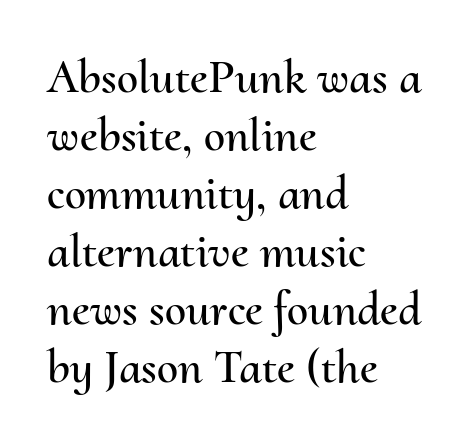
The image shows 48 px text type, upright; set left-aligned, line spacing 1.21x, normal letter spacing, not underlined; medium stroke contrast and a small x-height.
